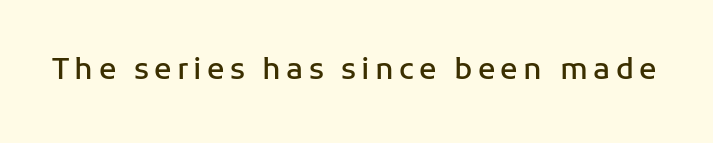
Letterform terminals end flat and unadorned throughout the passage. The foot of each line stays bare and open. Designer's note — italics off, roman on. Students, this is semibold: more ink than regular, less than bold. Spacing verdict: proportional, widths tailored to each character.
